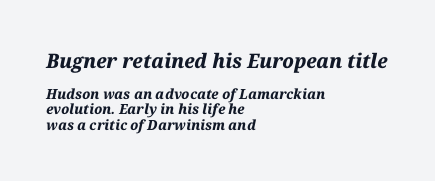
{"italic": "yes", "lean": "right", "slant_degrees": 12, "bold": "yes", "underline": "no", "align": "left", "line_spacing": "tight", "line_spacing_ratio": 1.1, "letter_spacing": "normal", "letter_spacing_em": 0.0, "larger_block": "first", "size_ratio": 1.43, "glyph_px": 20}
